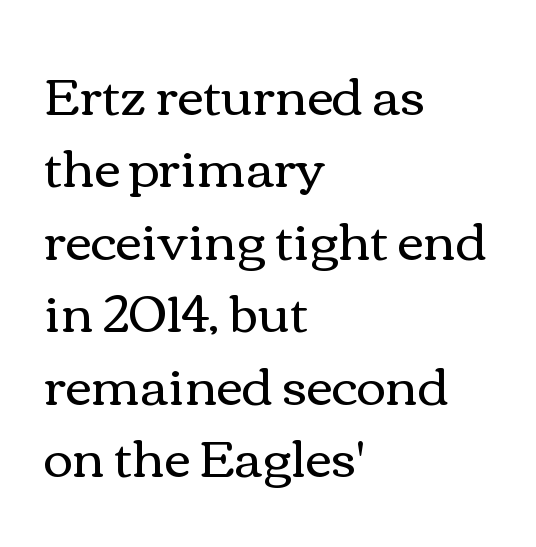
The font's upright variant was chosen for this text. Check under the words: just untouched page. Layout note: lines flush left. Weight class: somewhere from thin through regular. Tracking value appears to be zero — textbook default spacing.
